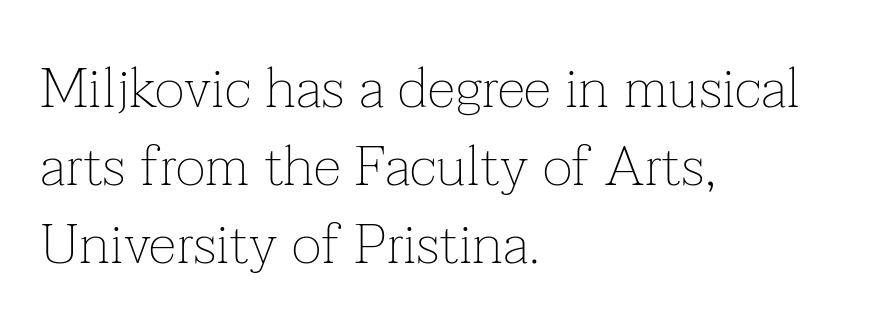
The image shows 57 px thin serif type, upright; set left-aligned, normal line spacing (1.37x), normal letter spacing, not underlined; low stroke contrast and a medium x-height.
